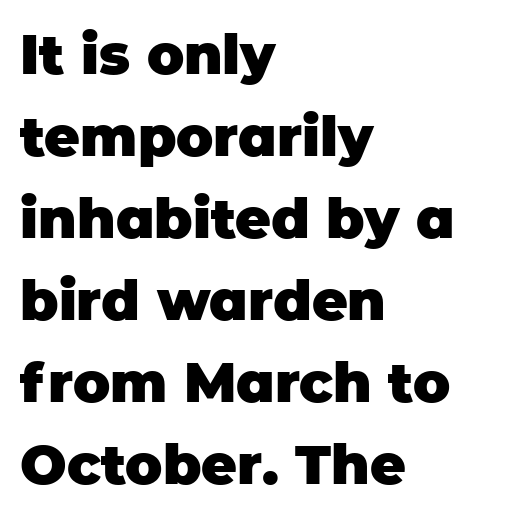
The image shows 55 px heavy sans-serif type, upright; set left-aligned, normal line spacing (1.49x), normal letter spacing, not underlined; low stroke contrast and a large x-height.
